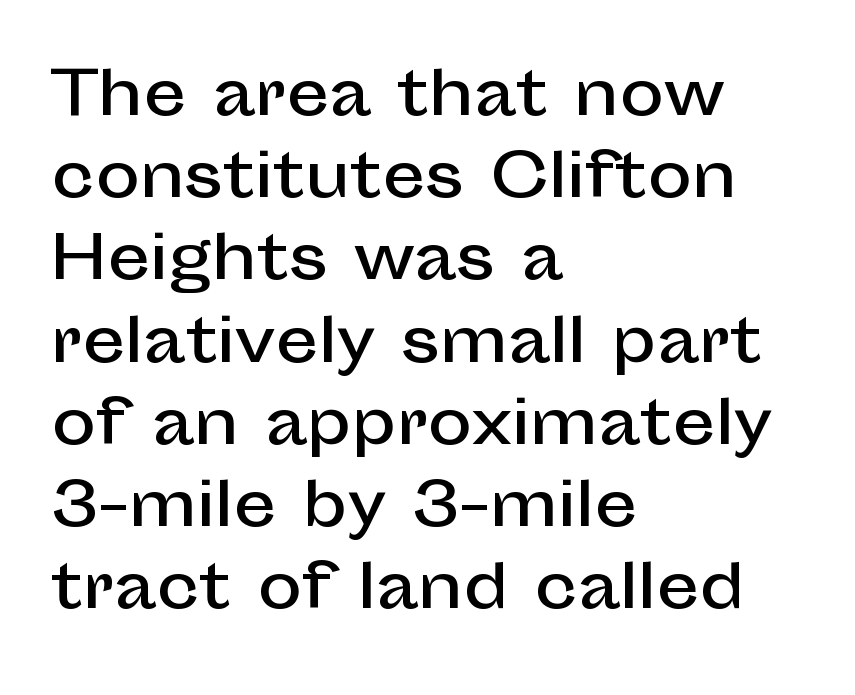
Q: Is the text italic (slanted)? A: No, it is upright.
Q: Is the typeface a serif or a sans-serif typeface? A: Sans-serif.
Q: Is the text underlined? A: No.
Q: How is the paragraph aligned? A: Left-aligned.
Q: Is the spacing between letters normal or unusually wide? A: Normal.
Q: Is the spacing between lines tight, normal or loose? A: Normal.
Q: Width (condensed, normal, or wide)? A: Normal.
Q: Stroke contrast? A: Low.
Q: x-height? A: Medium.
Q: Monospaced? A: No.
